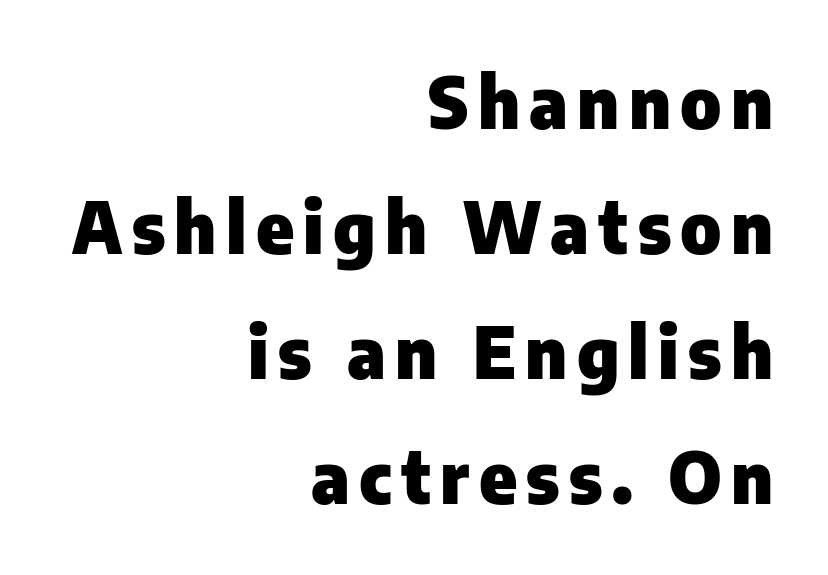
Character widths vary here, with narrow letters taking less room than wide ones. Strokes here are thick enough to call this a true bold. Letterform terminals end flat and unadorned throughout the passage. The string is rendered with underlining switched off. The lettering holds an erect, upright posture throughout. Horizontally, the lines are justified to the trailing edge only.
